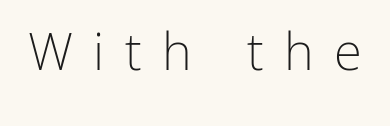
Designer's note — italics off, roman on. Stroke mass is kept to a normal reading level or below. Quick note: underline off. The face used here is proportionally spaced, like ordinary book or web type.
